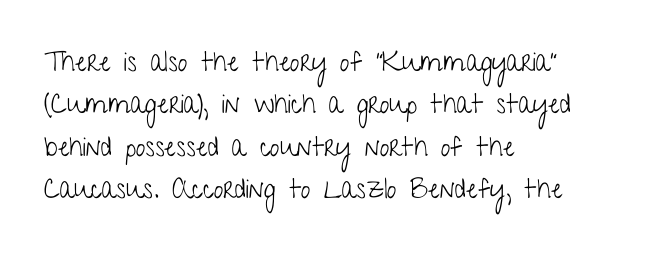
Characters follow at the spacing the type designer built in. Where is the straight margin? On the left. Weight: regular or lighter. Check the space under the baseline: it is left empty. Each new line begins a customary step beneath the previous one.
